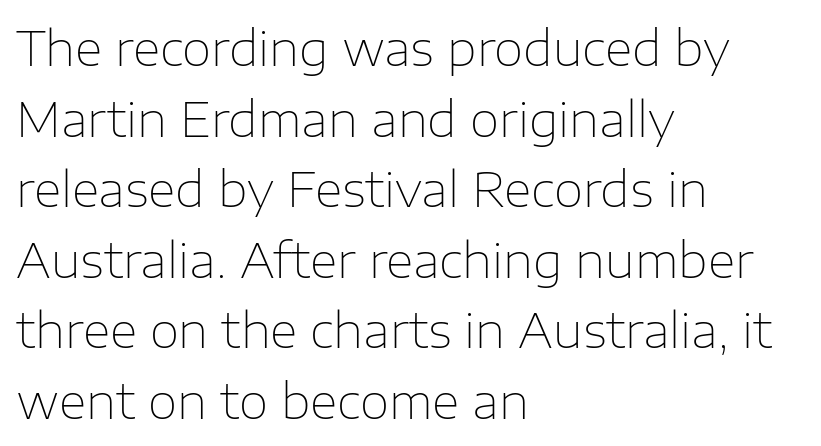
This is not heavy type; no bold has been used. Where is the straight margin? On the left. Baseline-to-baseline distance is the conventional proportion of letter height. Serifs: no, the terminals of the letterforms are clean.
